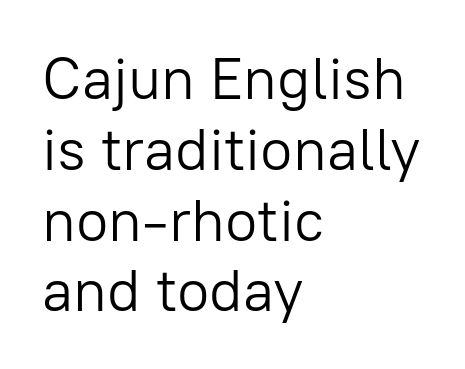
The image shows 59 px light sans-serif type, upright; set left-aligned, line spacing 1.2x, normal letter spacing, not underlined; low stroke contrast and a medium x-height.
